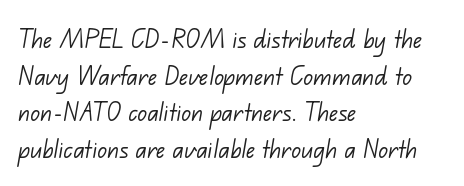
Q: Is the text bold? A: No.
Q: Is the typeface a serif or a sans-serif typeface? A: Sans-serif.
Q: Is the text underlined? A: No.
Q: How is the paragraph aligned? A: Left-aligned.
Q: Is the spacing between letters normal or unusually wide? A: Normal.
Q: Width (condensed, normal, or wide)? A: Normal.
Q: Stroke contrast? A: Low.
Q: x-height? A: Small.
Q: Monospaced? A: No.
